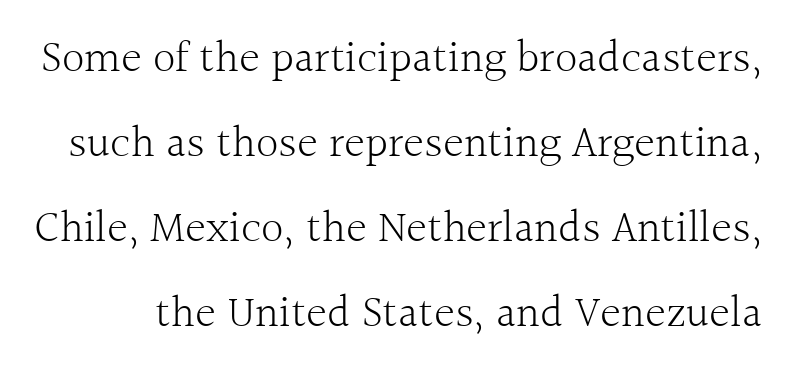
The gaps between neighbouring characters are ordinary and unremarkable. Observe the serifs anchoring each vertical stroke in this sample. The space directly below the letters is spotless. No italicization has been applied; the sample stays upright.
